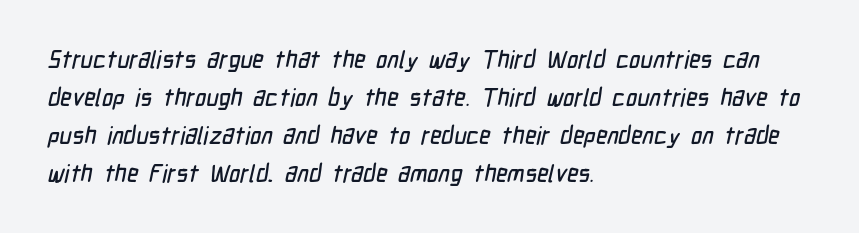
Q: Is the text underlined? A: No.
Q: How is the paragraph aligned? A: Left-aligned.
Q: Is the spacing between letters normal or unusually wide? A: Normal.
Q: Is the spacing between lines tight, normal or loose? A: Normal.
